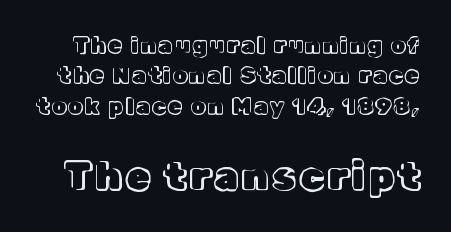
Vertical strokes here are truly vertical. The block of text has a typical density, with ordinary space between rows. Character widths vary here, with narrow letters taking less room than wide ones. This layout puts the modest block above and the oversized block below.
